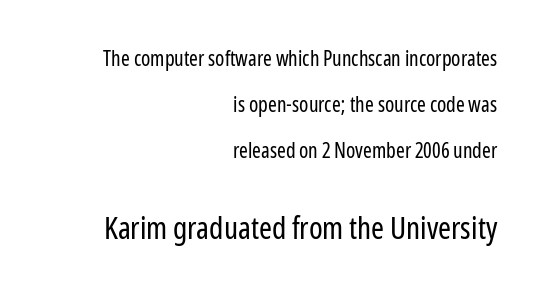
Q: Is the text bold? A: No.
Q: Is the text italic (slanted)? A: No, it is upright.
Q: Is the typeface a serif or a sans-serif typeface? A: Sans-serif.
Q: Is the text underlined? A: No.
Q: How is the paragraph aligned? A: Right-aligned.
Q: Is the spacing between letters normal or unusually wide? A: Normal.
Q: Is the spacing between lines tight, normal or loose? A: Loose.
Q: Which block of text is set in a larger size, the first (top) or the second (bottom)? A: The second (bottom) one.
Q: Width (condensed, normal, or wide)? A: Condensed.
Q: Stroke contrast? A: Low.
Q: x-height? A: Medium.
Q: Monospaced? A: No.
